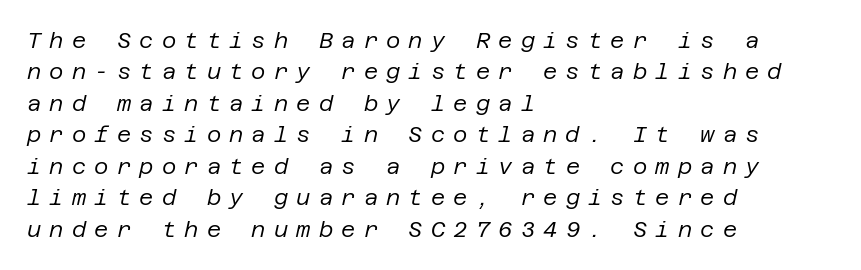
Q: Is the text bold? A: No.
Q: Is the text italic (slanted)? A: Yes, it leans right by about 12 degrees.
Q: Is the text underlined? A: No.
Q: How is the paragraph aligned? A: Left-aligned.
Q: Is the spacing between letters normal or unusually wide? A: Unusually wide.
Q: Is the spacing between lines tight, normal or loose? A: Normal.
